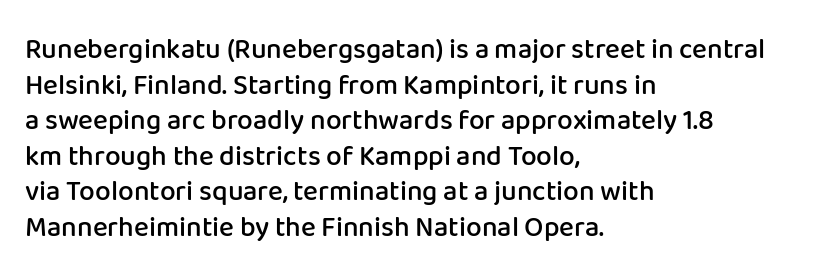
{"serif": "no", "italic": "no", "bold": "semi", "weight": "semibold", "width": "normal", "stroke_contrast": "low", "x_height": "medium", "monospaced": "no", "underline": "no", "align": "left", "line_spacing": "normal", "line_spacing_ratio": 1.27, "letter_spacing": "normal", "letter_spacing_em": 0.0, "glyph_px": 28}
